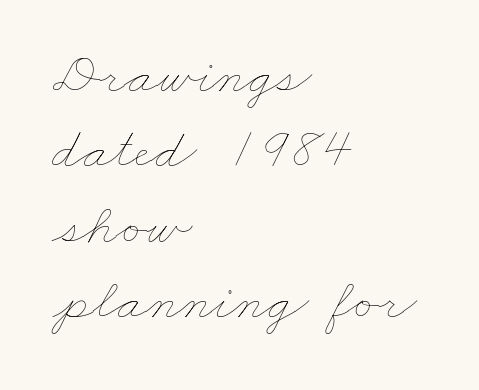
The image shows 58 px thin, wide type; set left-aligned, normal line spacing (1.3x), normal letter spacing, not underlined; low stroke contrast and a small x-height.
